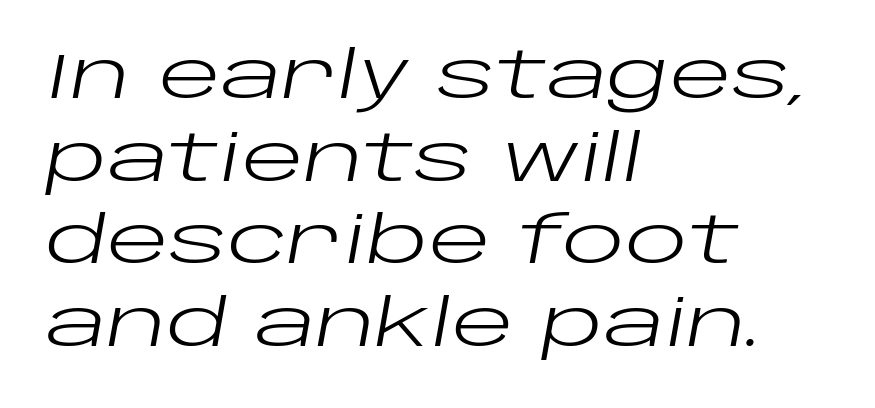
In CSS terms this would be text-align: left. The font sits on the lighter half of the weight spectrum, regular included. The specimen reads as italic at a glance. Check the space under the baseline: it is left empty.
